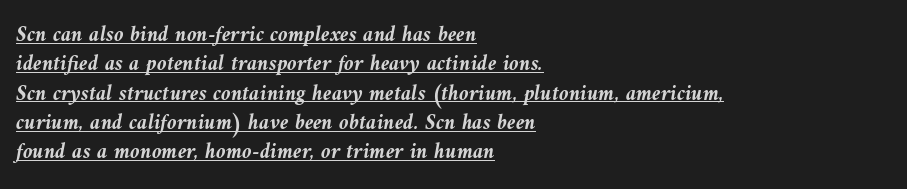
Q: Is the text bold? A: Yes.
Q: Is the text italic (slanted)? A: Yes, it leans left by about 9 degrees.
Q: Is the text underlined? A: Yes.
Q: How is the paragraph aligned? A: Left-aligned.
Q: Is the spacing between letters normal or unusually wide? A: Normal.
Q: Is the spacing between lines tight, normal or loose? A: Normal.
